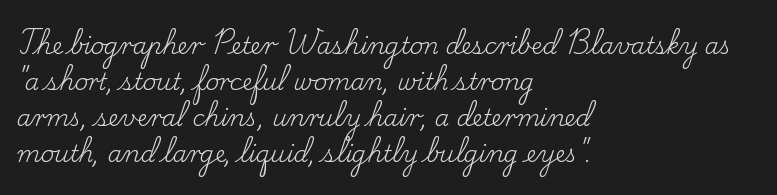
The image shows 23 px text type; set left-aligned, normal line spacing (1.57x), normal letter spacing, not underlined.
